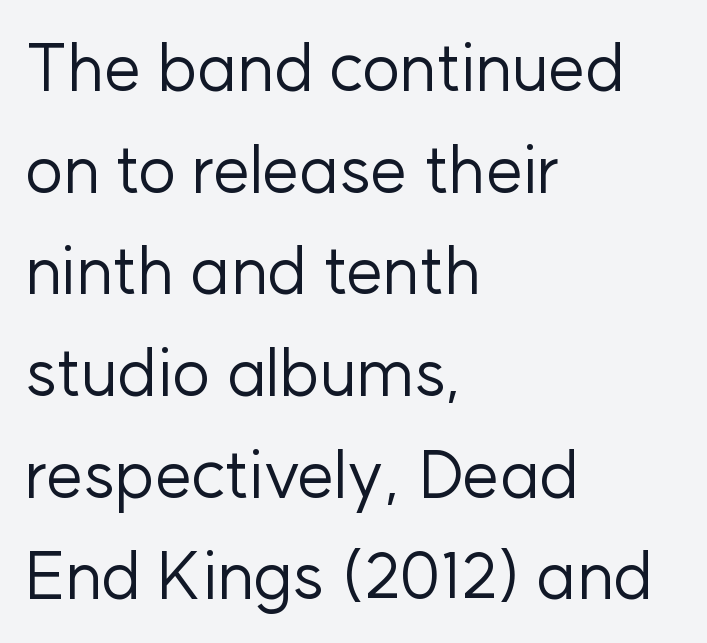
To sum up the face: it is a sans, with no serifs. Reading down the column, the eye jumps a familiar distance to each next line. You could not count columns in this text — the font is proportionally spaced. Summary of weight: not heavy and not bold. Nope, not italic — everything's standing straight.
